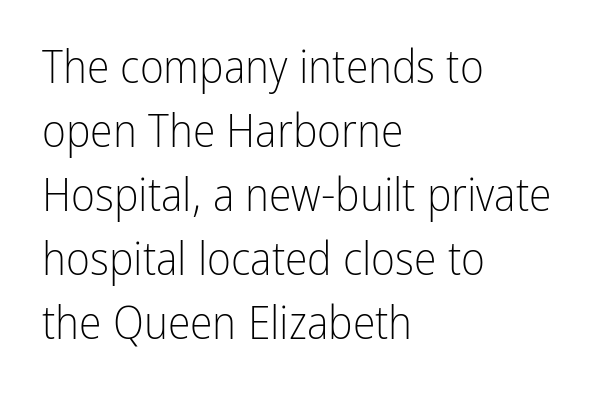
Stroke terminals: plain, sans-serif. The ragged edge is on the right, which tells us the setting is flush left. Note the varied advance widths — an 'i' is clearly narrower than an 'm'. Inter-character spacing is left at the font's built-in metrics.
